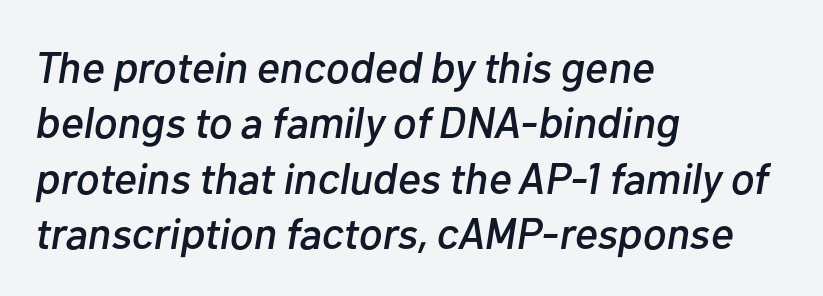
Q: Is the text italic (slanted)? A: Yes, it leans right by about 10 degrees.
Q: Is the text underlined? A: No.
Q: How is the paragraph aligned? A: Left-aligned.
Q: Is the spacing between letters normal or unusually wide? A: Normal.
Q: Is the spacing between lines tight, normal or loose? A: Normal.
Q: Width (condensed, normal, or wide)? A: Normal.
Q: Stroke contrast? A: Low.
Q: x-height? A: Medium.
Q: Monospaced? A: No.
